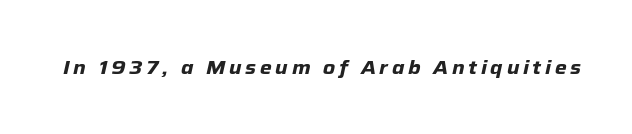
{"italic": "yes", "lean": "right", "slant_degrees": 12, "bold": "yes", "underline": "no", "glyph_px": 20}
